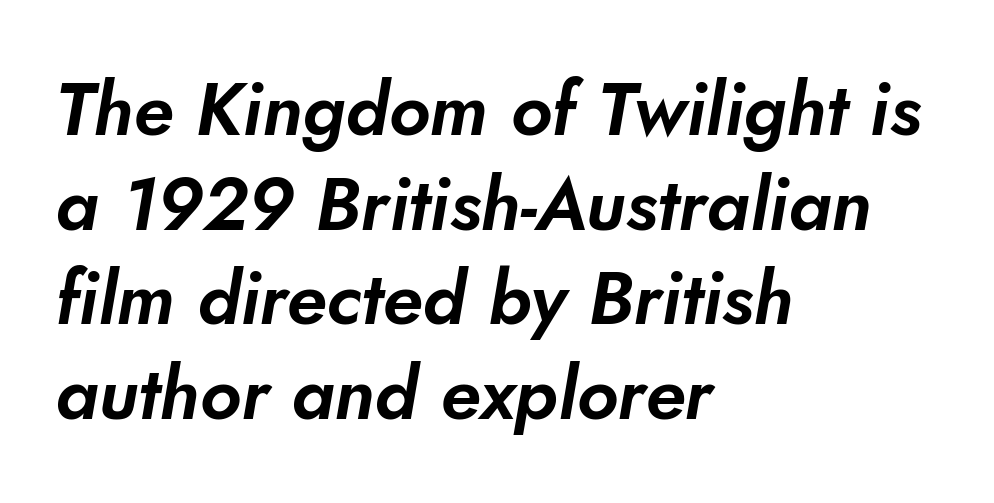
Do the characters align in a grid? No, the font is proportional. A classic flush-left, rag-right setting is used for this passage. The zone under the glyphs is completely vacant. How would I describe the line gaps? Plain and ordinary. This rendering leaves character spacing at its baseline value.
